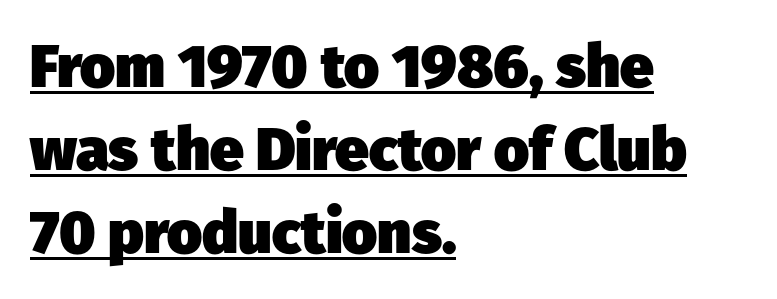
Spacing verdict: proportional, widths tailored to each character. You'd pick this weight for a headline — it's a proper bold. Stroke terminals: plain, sans-serif. The ragged edge is on the right, which tells us the setting is flush left. Each line of the rendering has a horizontal stroke beneath the glyphs.
